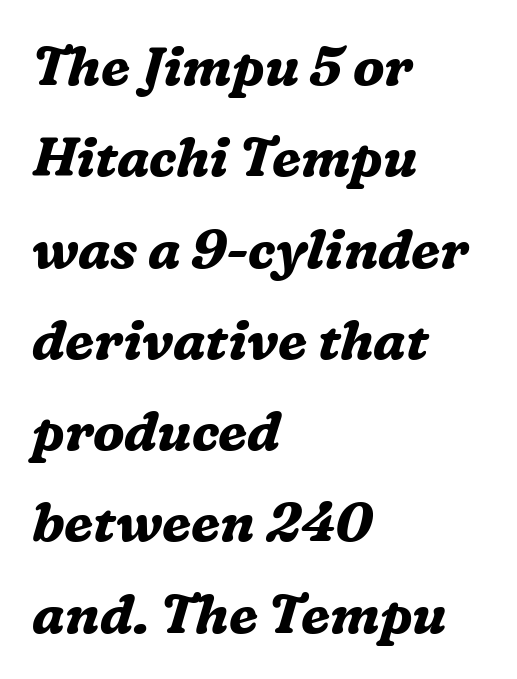
{"serif": "yes", "italic": "yes", "lean": "right", "slant_degrees": 16, "bold": "yes", "weight": "bold", "width": "normal", "stroke_contrast": "medium", "x_height": "medium", "monospaced": "no", "underline": "no", "align": "left", "line_spacing": "normal", "line_spacing_ratio": 1.69, "letter_spacing": "normal", "letter_spacing_em": 0.0, "glyph_px": 54}
